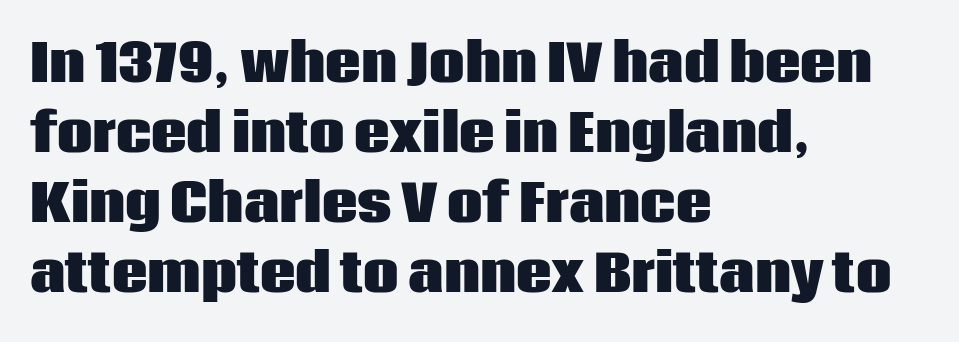
The face used here is proportionally spaced, like ordinary book or web type. Words appear dense and cohesive because spacing is normal. Quick note: interline space is typical. What kind of face is this? One without serifs — a sans. These lines were composed using upright roman letters.
